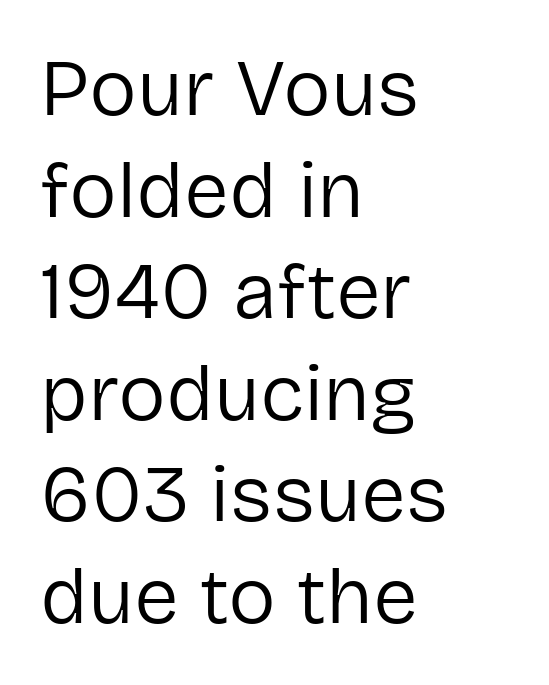
Q: Is the text bold? A: No.
Q: Is the text italic (slanted)? A: No, it is upright.
Q: Is the typeface a serif or a sans-serif typeface? A: Sans-serif.
Q: Is the text underlined? A: No.
Q: How is the paragraph aligned? A: Left-aligned.
Q: Is the spacing between letters normal or unusually wide? A: Normal.
Q: Is the spacing between lines tight, normal or loose? A: Normal.
Q: Width (condensed, normal, or wide)? A: Normal.
Q: Stroke contrast? A: Low.
Q: x-height? A: Medium.
Q: Monospaced? A: No.
